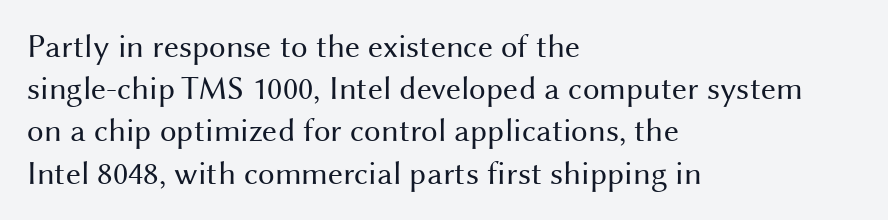
{"serif": "no", "italic": "no", "bold": "no", "weight": "regular", "width": "normal", "stroke_contrast": "medium", "x_height": "medium", "monospaced": "no", "underline": "no", "align": "left", "line_spacing": "normal", "line_spacing_ratio": 1.28, "letter_spacing": "normal", "letter_spacing_em": 0.0, "glyph_px": 33}
